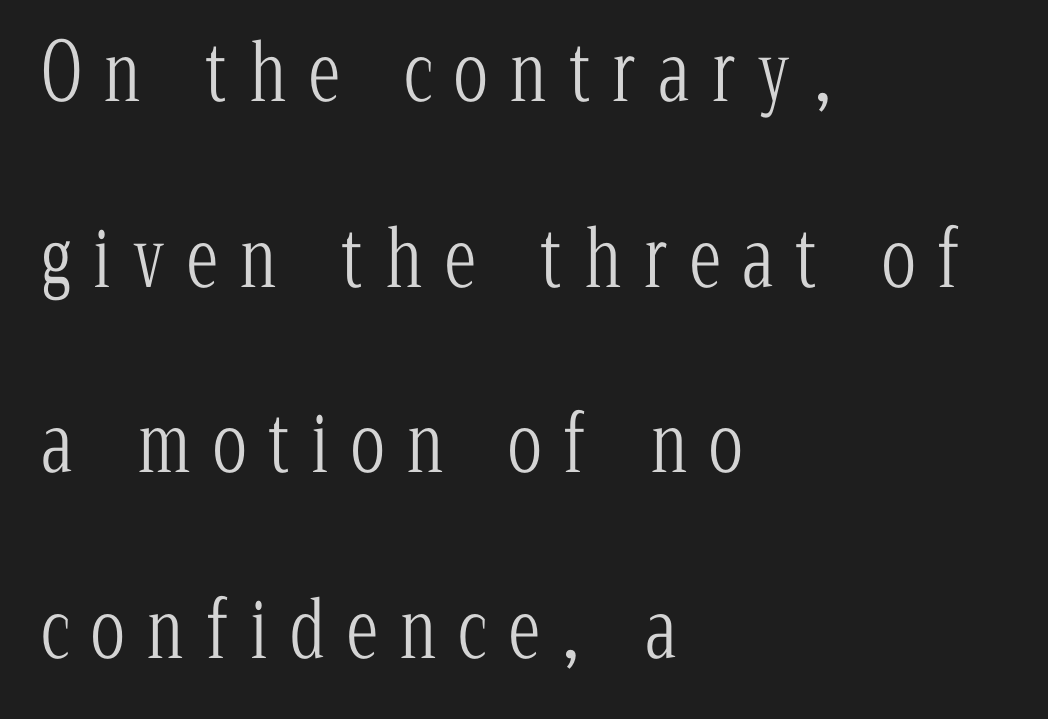
Q: Is the text bold? A: No.
Q: Is the text italic (slanted)? A: No, it is upright.
Q: Is the typeface a serif or a sans-serif typeface? A: Serif.
Q: Is the text underlined? A: No.
Q: How is the paragraph aligned? A: Left-aligned.
Q: Is the spacing between letters normal or unusually wide? A: Unusually wide.
Q: Is the spacing between lines tight, normal or loose? A: Loose.
Q: Width (condensed, normal, or wide)? A: Condensed.
Q: Stroke contrast? A: Low.
Q: x-height? A: Medium.
Q: Monospaced? A: No.
